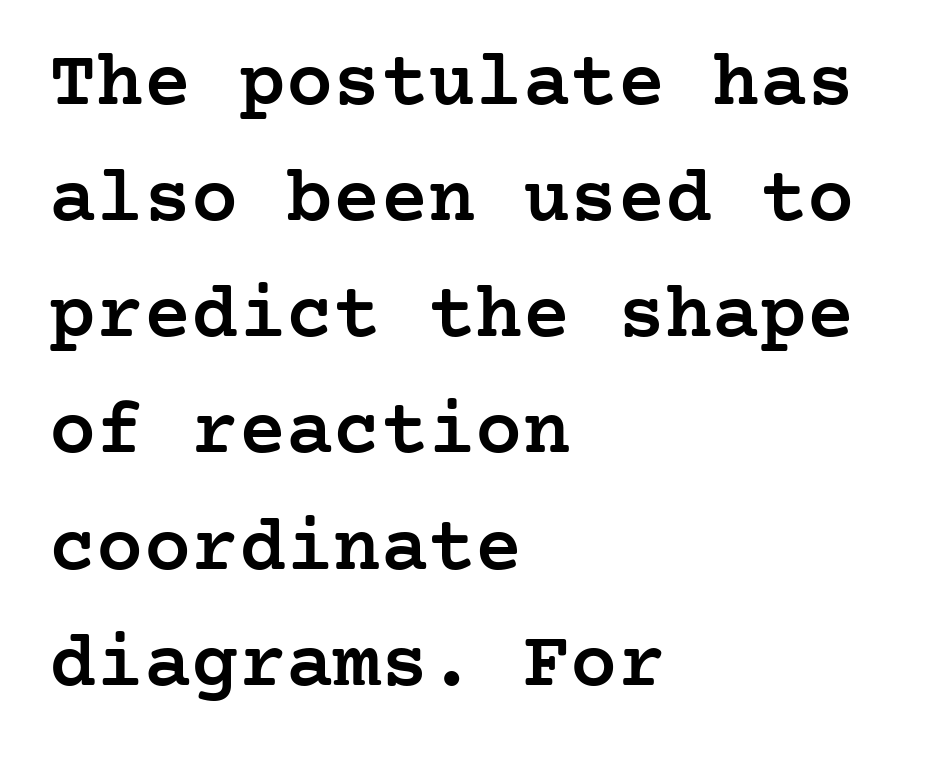
{"serif": "yes", "italic": "no", "bold": "semi", "weight": "semibold", "width": "normal", "stroke_contrast": "low", "x_height": "medium", "underline": "no", "align": "left", "line_spacing": "normal", "line_spacing_ratio": 1.47, "letter_spacing": "normal", "letter_spacing_em": 0.0, "glyph_px": 79}
